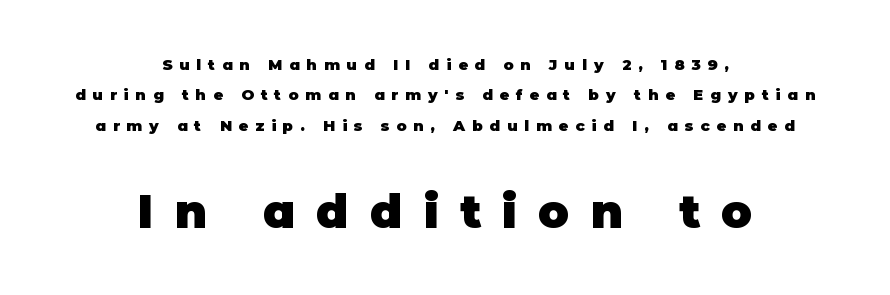
{"serif": "no", "italic": "no", "bold": "yes", "weight": "heavy", "width": "normal", "stroke_contrast": "low", "x_height": "large", "monospaced": "no", "underline": "no", "align": "center", "line_spacing": "loose", "line_spacing_ratio": 2.02, "letter_spacing": "wide", "letter_spacing_em": 0.46, "larger_block": "second", "size_ratio": 3.07, "glyph_px": 46}
